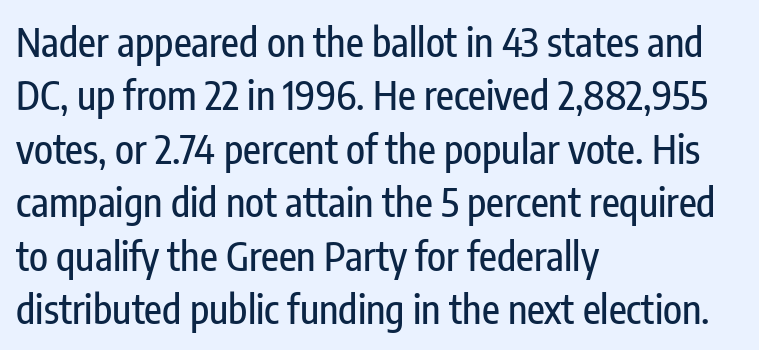
{"serif": "no", "italic": "no", "width": "condensed", "stroke_contrast": "low", "x_height": "medium", "monospaced": "no", "underline": "no", "align": "left", "line_spacing": "normal", "line_spacing_ratio": 1.37, "letter_spacing": "normal", "letter_spacing_em": 0.0, "glyph_px": 39}
